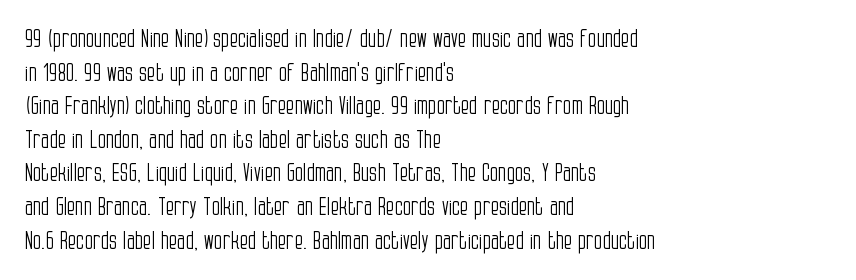
Does the copy run flush right? No — it runs flush left. Does extra space separate the letters? No, they use regular spacing. The letters look calm and open, with moderate or lighter stems. Beneath every word, the page is bare. Normally led — the rows are evenly, conventionally spaced.
